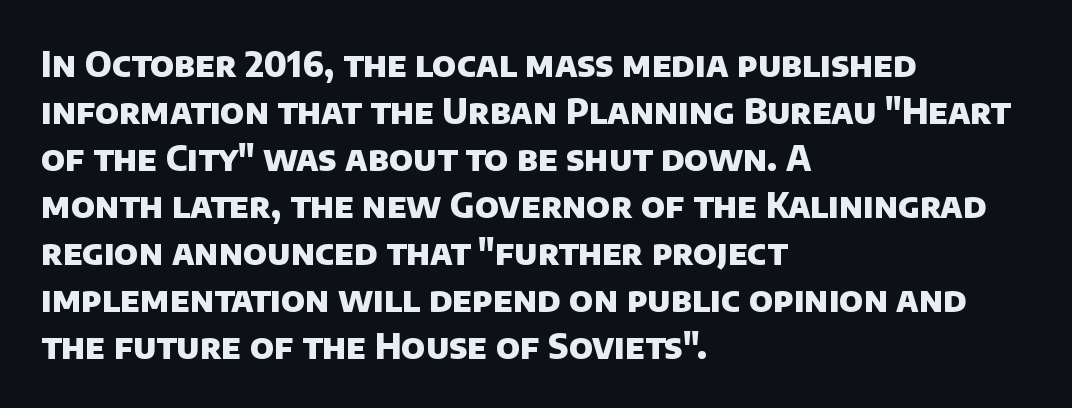
{"serif": "no", "bold": "yes", "weight": "heavy", "width": "normal", "stroke_contrast": "low", "x_height": "large", "monospaced": "no", "underline": "no", "align": "left", "line_spacing": "normal", "line_spacing_ratio": 1.38, "letter_spacing": "normal", "letter_spacing_em": 0.0, "glyph_px": 34}
